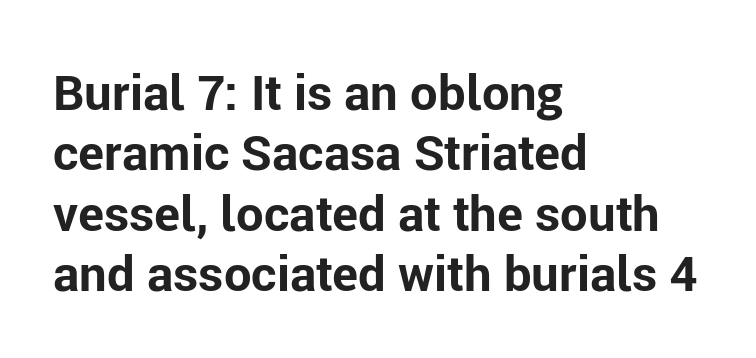
{"serif": "no", "italic": "no", "bold": "yes", "weight": "bold", "width": "normal", "stroke_contrast": "low", "x_height": "medium", "monospaced": "no", "underline": "no", "align": "left", "line_spacing_ratio": 1.23, "letter_spacing": "normal", "letter_spacing_em": 0.0, "glyph_px": 49}
